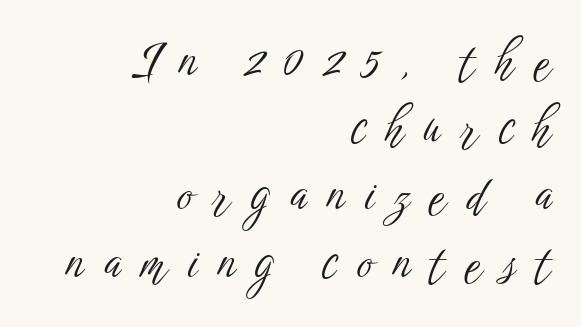
A typesetter would call this leading conventional body-copy spacing. A typesetter would call this proportional, since set widths differ per character. There is plenty of visible air inserted between adjacent glyphs. Plain, unruled lines of type. These glyphs show unthickened strokes, regular width or finer.
